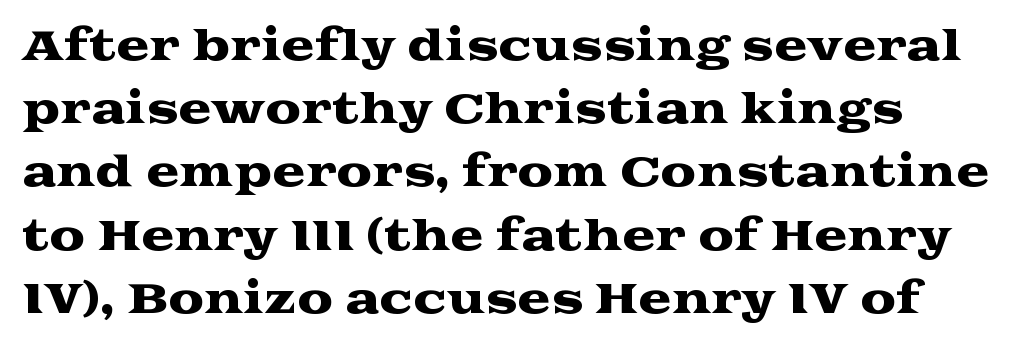
The passage is arranged the way most books set body copy — flush left. The type is set solid horizontally, with unmodified tracking. Font category for this specimen: serif. Descenders are the only things crossing below the line.
